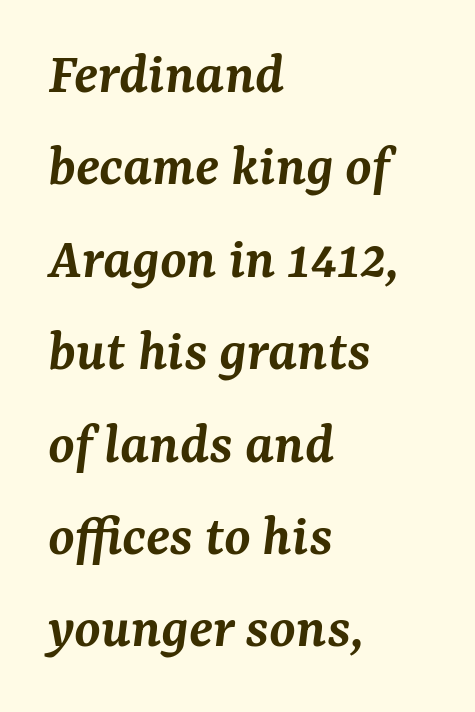
The image shows 60 px semibold serif type, italic (leaning right); set left-aligned, normal line spacing (1.54x), normal letter spacing, not underlined; medium stroke contrast and a medium x-height.
